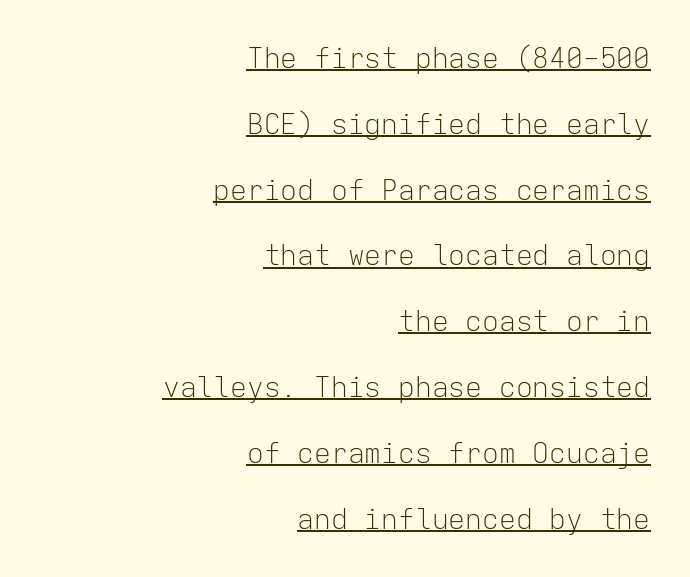
{"serif": "no", "italic": "no", "bold": "no", "weight": "light", "width": "normal", "stroke_contrast": "low", "x_height": "medium", "monospaced": "yes", "underline": "yes", "align": "right", "line_spacing": "loose", "line_spacing_ratio": 2.35, "letter_spacing": "normal", "letter_spacing_em": 0.0, "glyph_px": 28}
